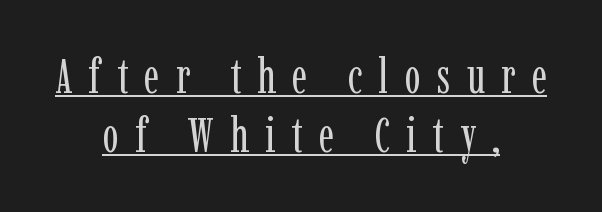
The image shows 48 px regular-weight, condensed serif type, upright; set centered, line spacing 1.23x, unusually wide letter spacing (+0.34 em), underlined; low stroke contrast and a medium x-height.
